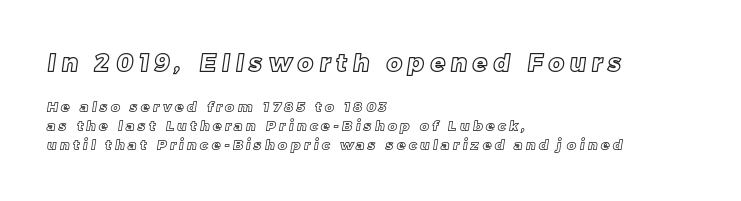
The passage shown has open, widely tracked lettering throughout. Rule under the text: the space is simply empty. How would I describe the line gaps? Plain and ordinary. Line beginnings align vertically; line endings do not. Large over small — that's the arrangement of the two blocks here.
